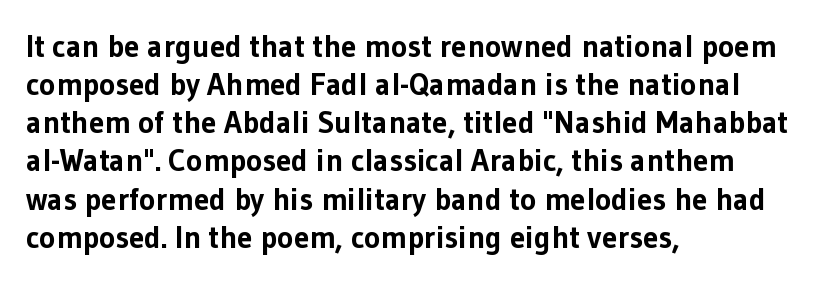
The image shows 31 px bold sans-serif type, upright; set left-aligned, line spacing 1.23x, normal letter spacing, not underlined; low stroke contrast and a medium x-height.
